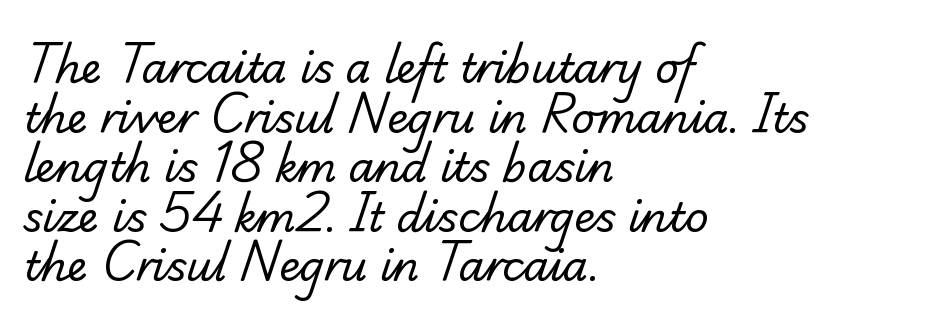
{"serif": "yes", "bold": "no", "weight": "regular", "width": "normal", "stroke_contrast": "low", "x_height": "small", "monospaced": "no", "underline": "no", "align": "left", "line_spacing_ratio": 1.21, "letter_spacing": "normal", "letter_spacing_em": 0.0, "glyph_px": 41}
